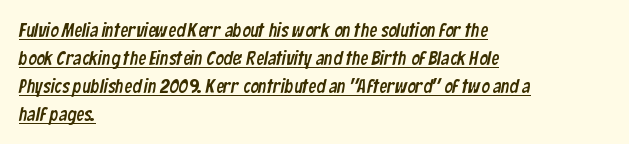
{"underline": "yes", "align": "left", "line_spacing": "normal", "line_spacing_ratio": 1.4, "letter_spacing": "normal", "letter_spacing_em": 0.0, "glyph_px": 20}
